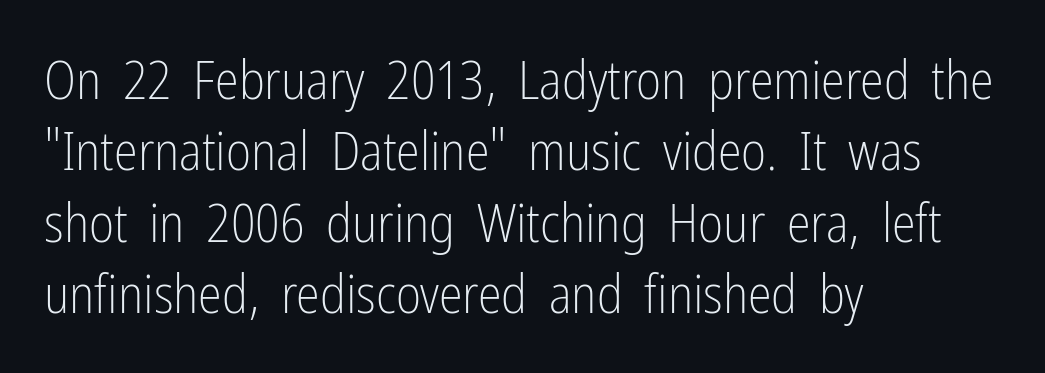
Q: Is the text bold? A: No.
Q: Is the text italic (slanted)? A: No, it is upright.
Q: Is the typeface a serif or a sans-serif typeface? A: Sans-serif.
Q: Is the text underlined? A: No.
Q: How is the paragraph aligned? A: Left-aligned.
Q: Is the spacing between letters normal or unusually wide? A: Normal.
Q: Is the spacing between lines tight, normal or loose? A: Normal.
Q: Width (condensed, normal, or wide)? A: Condensed.
Q: Stroke contrast? A: Low.
Q: x-height? A: Medium.
Q: Monospaced? A: No.
